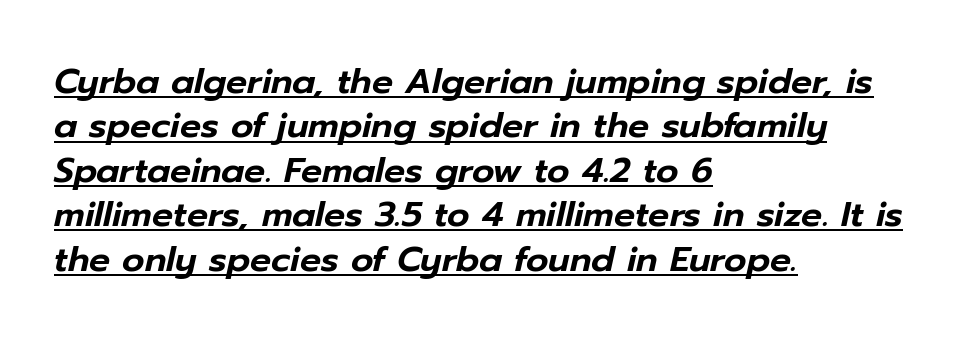
The image shows 35 px text type, italic (leaning right); set left-aligned, normal line spacing (1.27x), normal letter spacing, underlined; low stroke contrast and a medium x-height.
